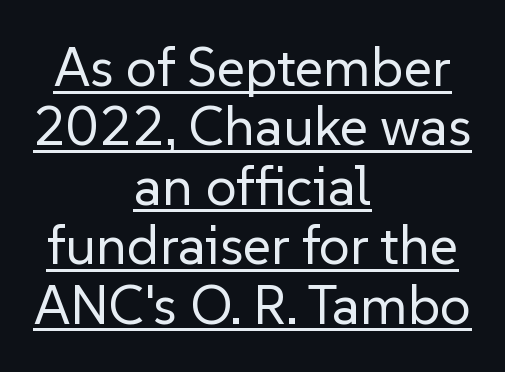
Tracking value appears to be zero — textbook default spacing. The cut favours lightness, reaching ordinary text weight at its darkest. Honestly, the rows look squashed on top of each other. Is this a fixed-width face? No — the glyphs have proportional, varying widths. The text block is weighted toward neither margin, spreading evenly from the middle.
